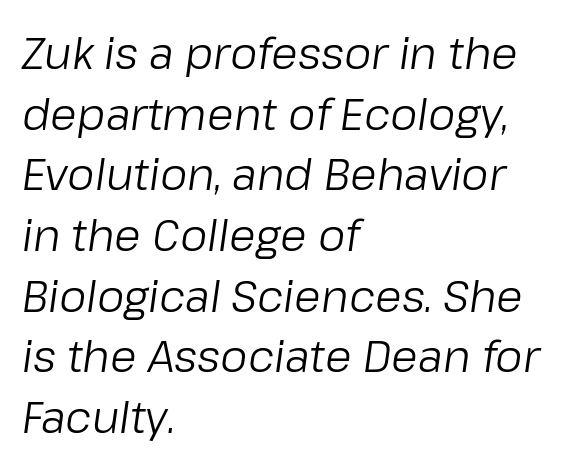
{"italic": "yes", "lean": "right", "slant_degrees": 8, "bold": "no", "weight": "regular", "width": "normal", "stroke_contrast": "low", "x_height": "medium", "monospaced": "no", "underline": "no", "align": "left", "line_spacing": "normal", "line_spacing_ratio": 1.41, "letter_spacing": "normal", "letter_spacing_em": 0.0, "glyph_px": 43}
